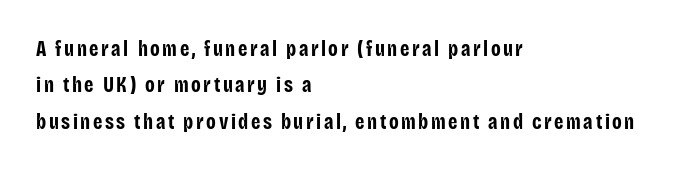
In terms of weight, the rendering is a true, heavy bold. Which margin do the lines hug? The left one — the right edge is uneven. Does the lettering tilt? It doesn't — this is upright. Quick note: underline off.
